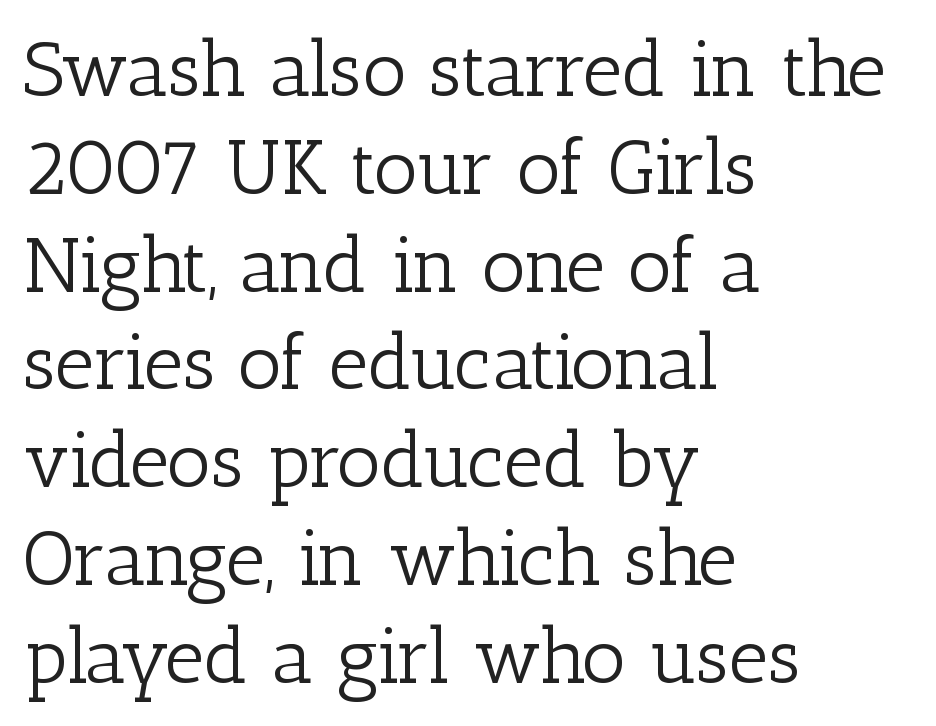
Compared with typical body copy, the letter spacing here is the same. Is there any slant? The stems are plumb. Is this a fixed-width face? No — the glyphs have proportional, varying widths. Is this a sans? No — the strokes have serifs. Which margin do the lines hug? The left one — the right edge is uneven.
